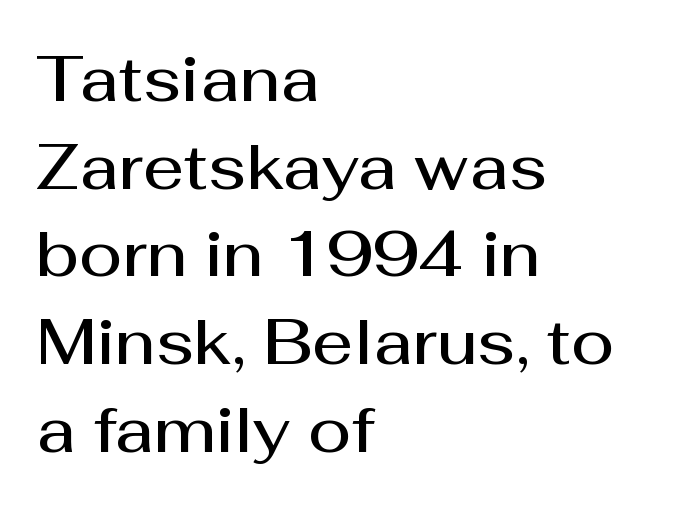
{"serif": "no", "italic": "no", "bold": "semi", "weight": "semibold", "width": "normal", "stroke_contrast": "medium", "x_height": "medium", "monospaced": "no", "underline": "no", "align": "left", "line_spacing": "normal", "line_spacing_ratio": 1.37, "letter_spacing": "normal", "letter_spacing_em": 0.0, "glyph_px": 64}
